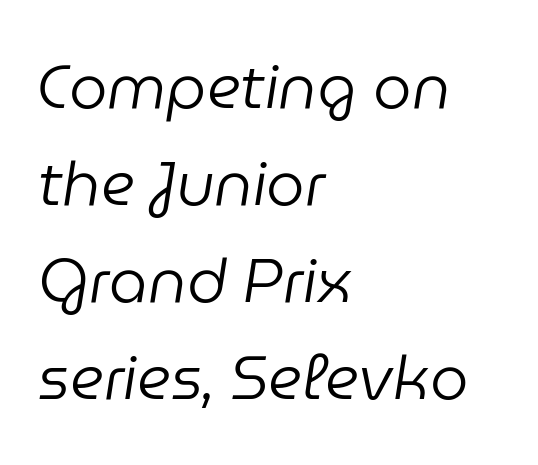
Lines of text with bare space underneath. This sample is left-justified, so line endings fall wherever the words run out. Line spacing here is normal. Heaviness? Minimal to ordinary, like unemphasized prose. A typesetter would call this proportional, since set widths differ per character.
